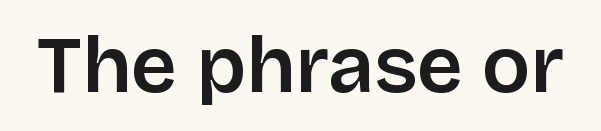
The image shows 80 px sans-serif type, upright; set normal letter spacing, not underlined; low stroke contrast and a large x-height.
